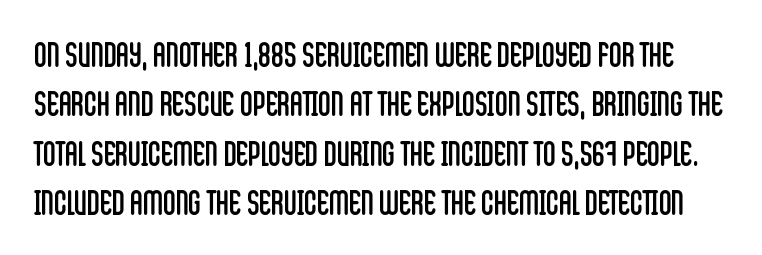
No extra ink here — the face is not bold. Does the lettering tilt? It doesn't — this is upright. The type family on display is of the sans-serif kind. No extra tracking has been applied to these lines. Leading matches the norm, producing a regular column.
